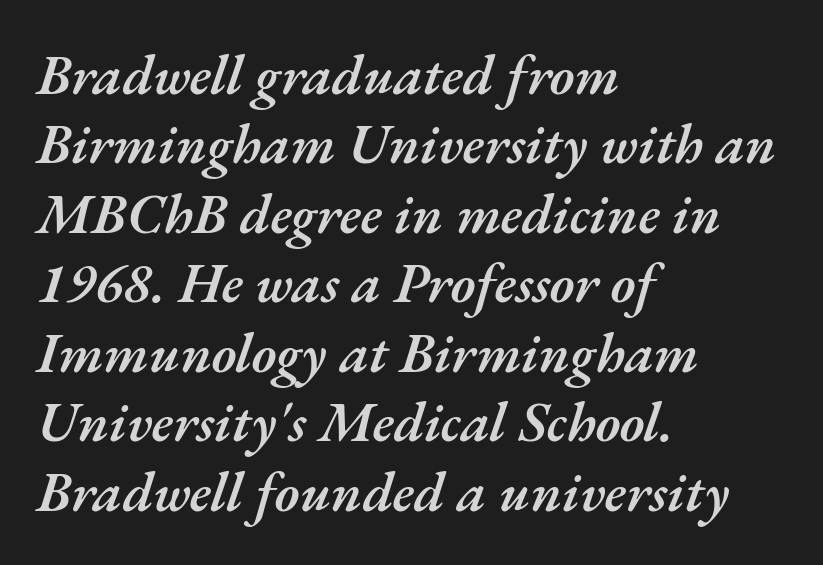
Q: Is the text bold? A: Semi-bold.
Q: Is the text italic (slanted)? A: Yes, it leans right by about 17 degrees.
Q: Is the text underlined? A: No.
Q: How is the paragraph aligned? A: Left-aligned.
Q: Is the spacing between letters normal or unusually wide? A: Normal.
Q: Width (condensed, normal, or wide)? A: Normal.
Q: Stroke contrast? A: Medium.
Q: x-height? A: Small.
Q: Monospaced? A: No.
